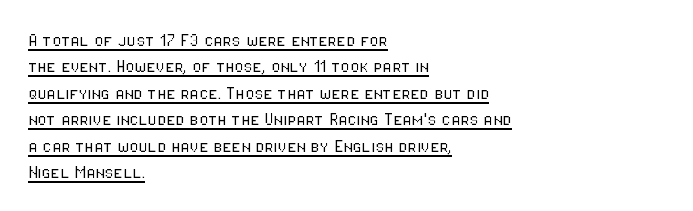
The image shows 21 px text type, upright; set left-aligned, normal line spacing (1.26x), normal letter spacing, underlined.
